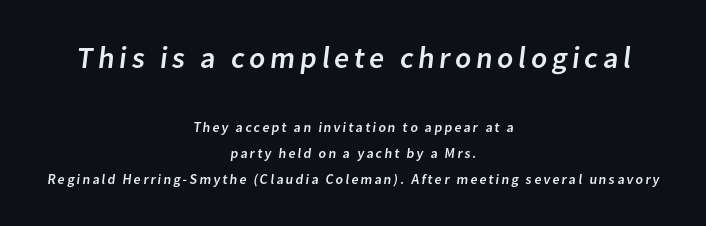
The image shows 30 px sans-serif type; set centered, line spacing 1.86x, not underlined; the first (top) block is 2.14x larger; low stroke contrast and a medium x-height.
